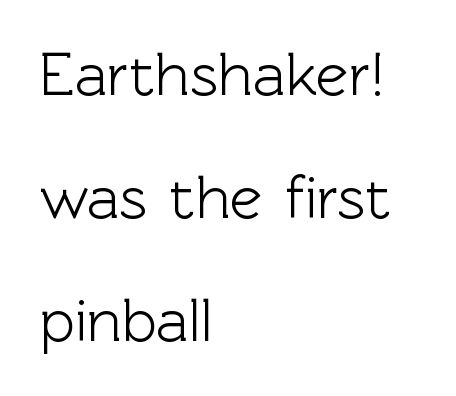
Do the characters align in a grid? No, the font is proportional. The passage shown is typeset with a sans-serif family. Honestly, the letter spacing is just normal — you wouldn't notice it. Posture: upright roman. The lines are spread far apart with generous leading.
